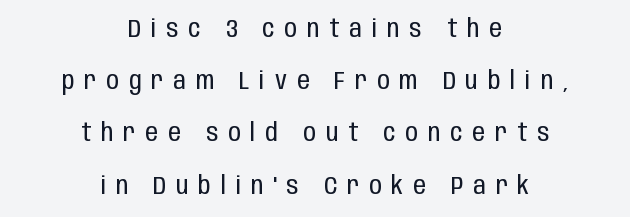
The weight tops out at a normal text grade. Leading: increased. Does the lettering tilt? It doesn't — this is upright. Teacher's note: observe the equal gaps on both sides — that is centered alignment. Here the glyphs are tracked loosely, breaking word shapes into spaced letters. Words float on clear page, feet unadorned.
